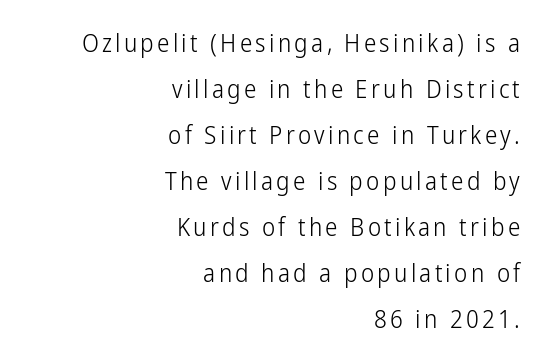
Vertical strokes here are truly vertical. The glyphs are unaccompanied by any horizontal stroke below them. Unbolded letterforms with no extra heft. Each line ends at the same right margin while the left side varies.
